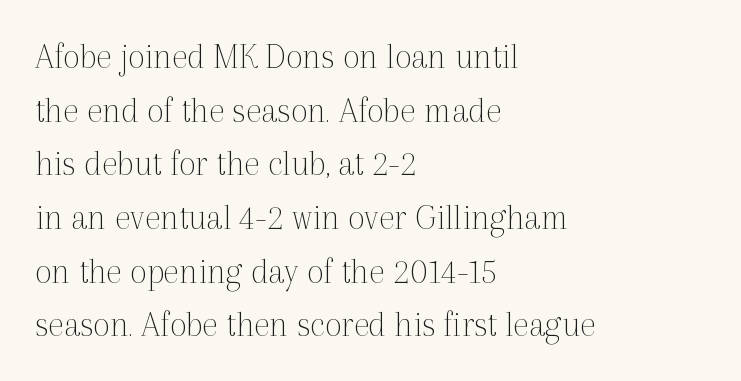
The image shows 37 px thin serif type, upright; set left-aligned, normal line spacing (1.45x), normal letter spacing, not underlined; a medium x-height.
